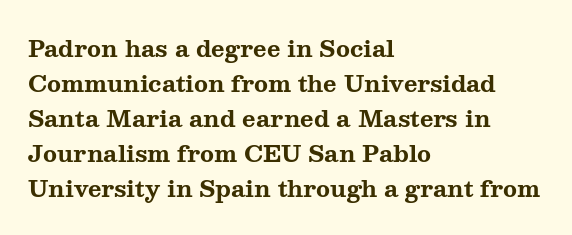
A normal amount of white space separates one row of letters from the next. The lines in this sample share a left origin and differ only in where they stop. Characters follow at the spacing the type designer built in. In terms of weight, the rendering is a true, heavy bold.
